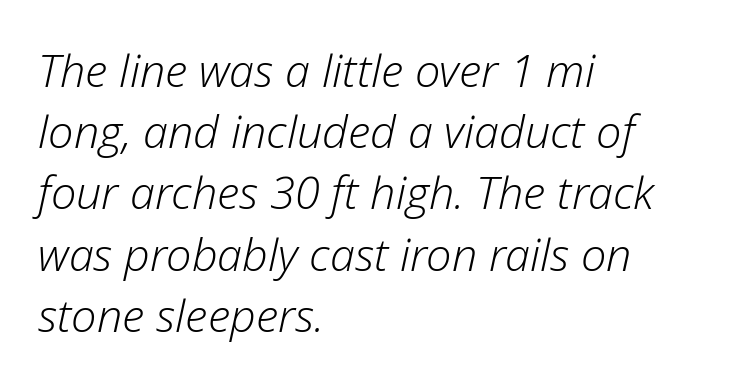
{"italic": "yes", "lean": "right", "slant_degrees": 12, "bold": "no", "weight": "light", "width": "normal", "stroke_contrast": "low", "x_height": "medium", "monospaced": "no", "underline": "no", "align": "left", "line_spacing": "normal", "line_spacing_ratio": 1.36, "letter_spacing": "normal", "letter_spacing_em": 0.0, "glyph_px": 45}
